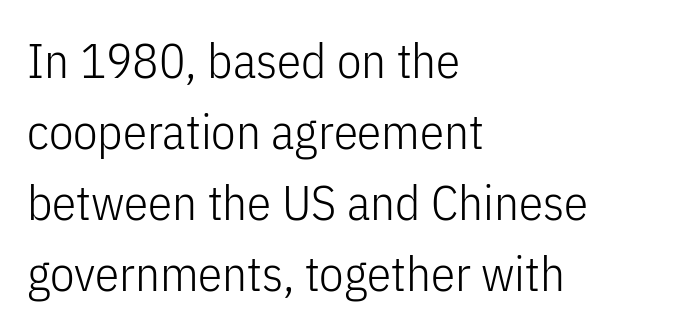
{"serif": "no", "italic": "no", "bold": "no", "weight": "light", "width": "condensed", "stroke_contrast": "low", "x_height": "medium", "monospaced": "no", "underline": "no", "align": "left", "line_spacing": "normal", "line_spacing_ratio": 1.45, "letter_spacing": "normal", "letter_spacing_em": 0.0, "glyph_px": 49}
